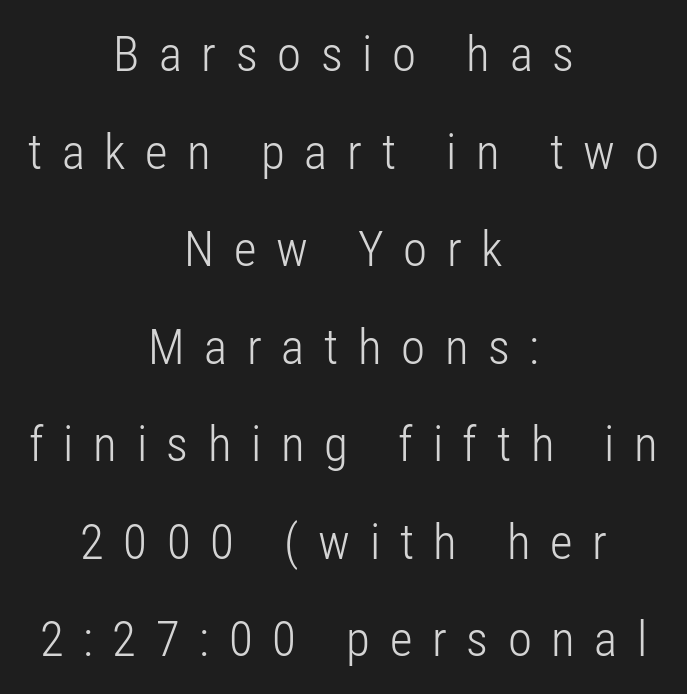
{"serif": "no", "italic": "no", "bold": "no", "weight": "light", "width": "condensed", "stroke_contrast": "low", "x_height": "medium", "monospaced": "no", "underline": "no", "align": "center", "line_spacing": "loose", "line_spacing_ratio": 1.99, "letter_spacing": "wide", "letter_spacing_em": 0.4, "glyph_px": 49}
